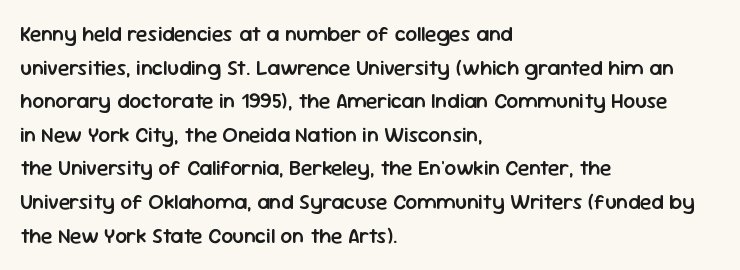
The image shows 21 px text type, upright; set left-aligned, normal line spacing (1.6x), normal letter spacing, not underlined.
